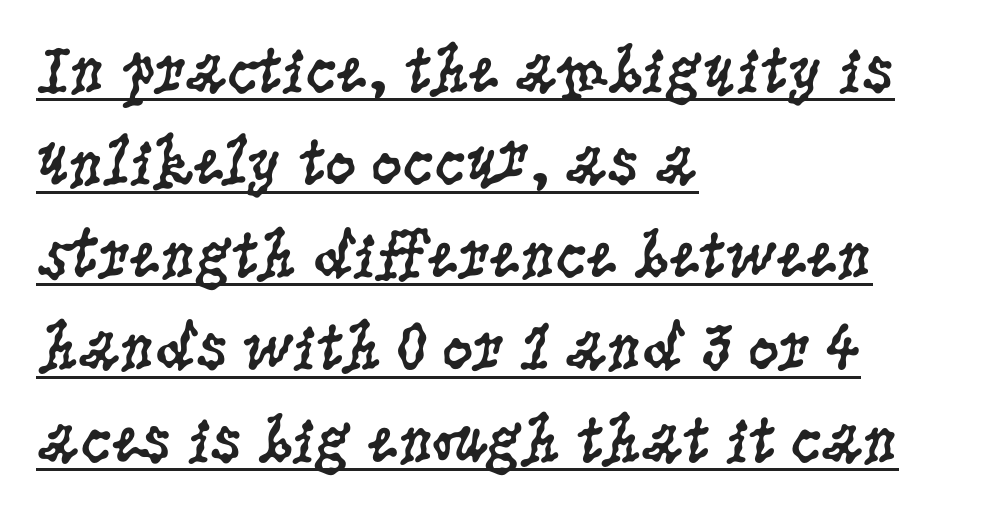
{"serif": "yes", "bold": "no", "weight": "regular", "width": "condensed", "stroke_contrast": "low", "x_height": "large", "monospaced": "no", "underline": "yes", "align": "left", "line_spacing": "normal", "line_spacing_ratio": 1.34, "letter_spacing": "normal", "letter_spacing_em": 0.0, "glyph_px": 69}
